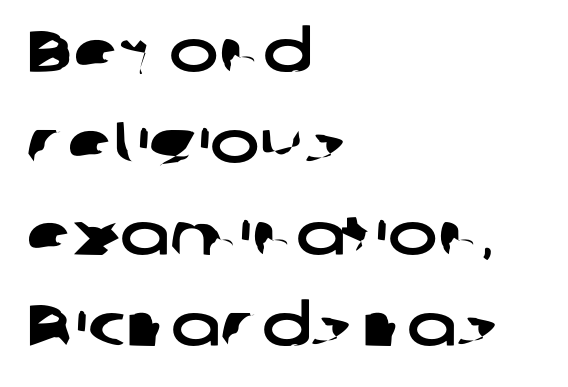
The image shows 59 px wide sans-serif type; set left-aligned, normal line spacing (1.55x), normal letter spacing, not underlined; low stroke contrast and a medium x-height.
